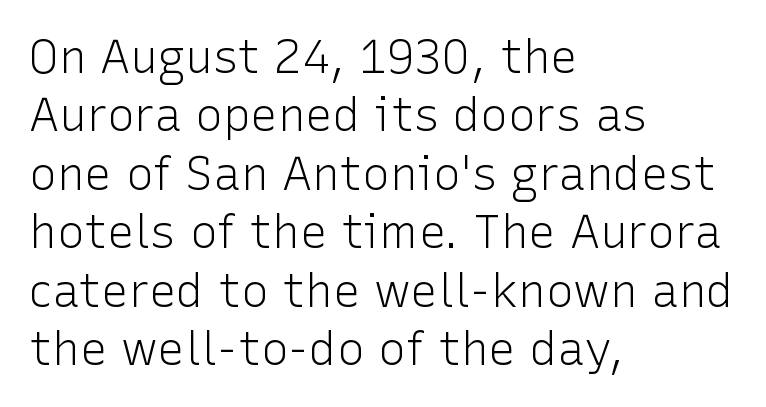
Typographically, this falls in the sans-serif category. These lines are rendered in a variable-pitch font. Evenly set lines give the paragraph a standard silhouette. The text block is weighted toward the left margin, trailing off unevenly rightward. Decoration check: the copy has no underline. Every character sits straight up, as roman type does.
